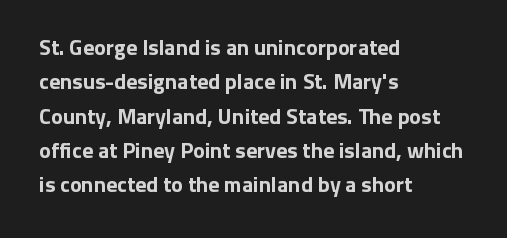
Q: Is the text bold? A: Yes.
Q: Is the text italic (slanted)? A: No, it is upright.
Q: Is the text underlined? A: No.
Q: How is the paragraph aligned? A: Left-aligned.
Q: Is the spacing between letters normal or unusually wide? A: Normal.
Q: Is the spacing between lines tight, normal or loose? A: Normal.
